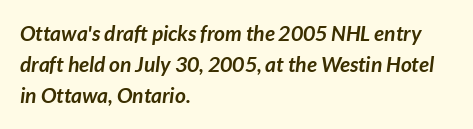
Every character sits at an angle, as italics do. Bold? Absolutely — the strokes are thick and heavy. The baseline area is clear. The rendering uses a moderate line-height, typical for paragraphs. Alignment: flush left.
